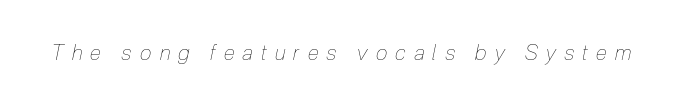
Q: Is the text bold? A: No.
Q: Is the text italic (slanted)? A: Yes, it leans right by about 12 degrees.
Q: Is the text underlined? A: No.
Q: Is the spacing between letters normal or unusually wide? A: Unusually wide.
